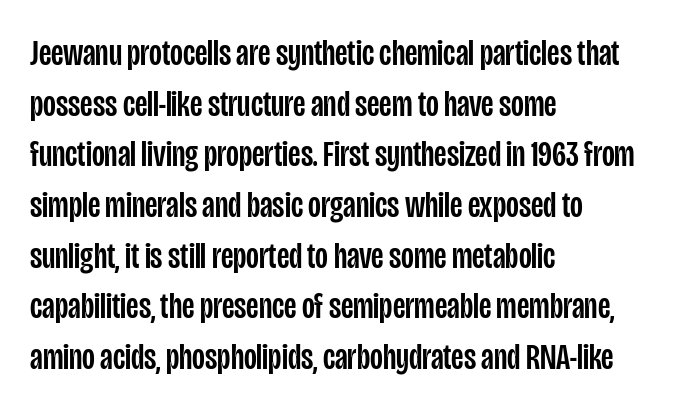
{"serif": "no", "italic": "no", "width": "condensed", "stroke_contrast": "low", "x_height": "large", "monospaced": "no", "underline": "no", "align": "left", "line_spacing": "normal", "line_spacing_ratio": 1.37, "letter_spacing": "normal", "letter_spacing_em": 0.0, "glyph_px": 37}
